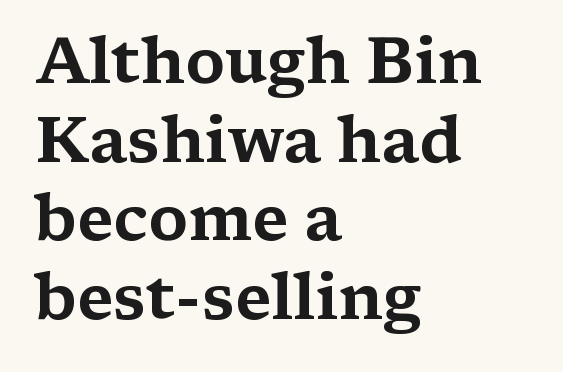
Q: Is the text italic (slanted)? A: No, it is upright.
Q: Is the typeface a serif or a sans-serif typeface? A: Serif.
Q: Is the text underlined? A: No.
Q: How is the paragraph aligned? A: Left-aligned.
Q: Is the spacing between letters normal or unusually wide? A: Normal.
Q: Width (condensed, normal, or wide)? A: Wide.
Q: Stroke contrast? A: Medium.
Q: x-height? A: Medium.
Q: Monospaced? A: No.
